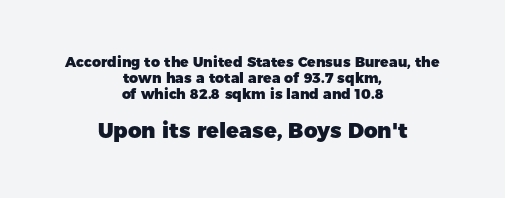
Stroke thickness is high; the sample reads as a true bold. Does the copy run flush right? No — it is centered line by line. Underlining? Definitely not there. Successive baselines arrive quickly, one right under another. Every stem runs plumb, perpendicular to the baseline. If you squint, the bottom block still reads clearly — it's the larger of the two.
